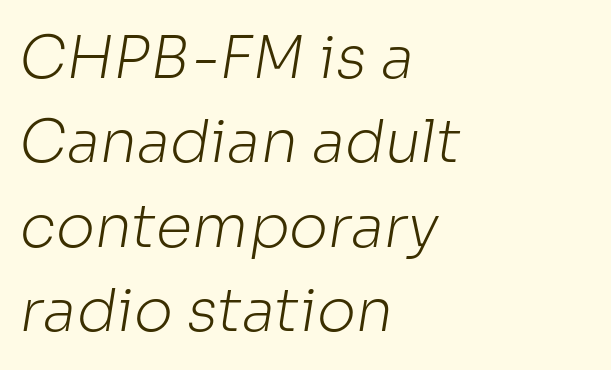
The image shows 59 px light sans-serif type; set left-aligned, normal line spacing (1.43x), normal letter spacing, not underlined; low stroke contrast and a medium x-height.
